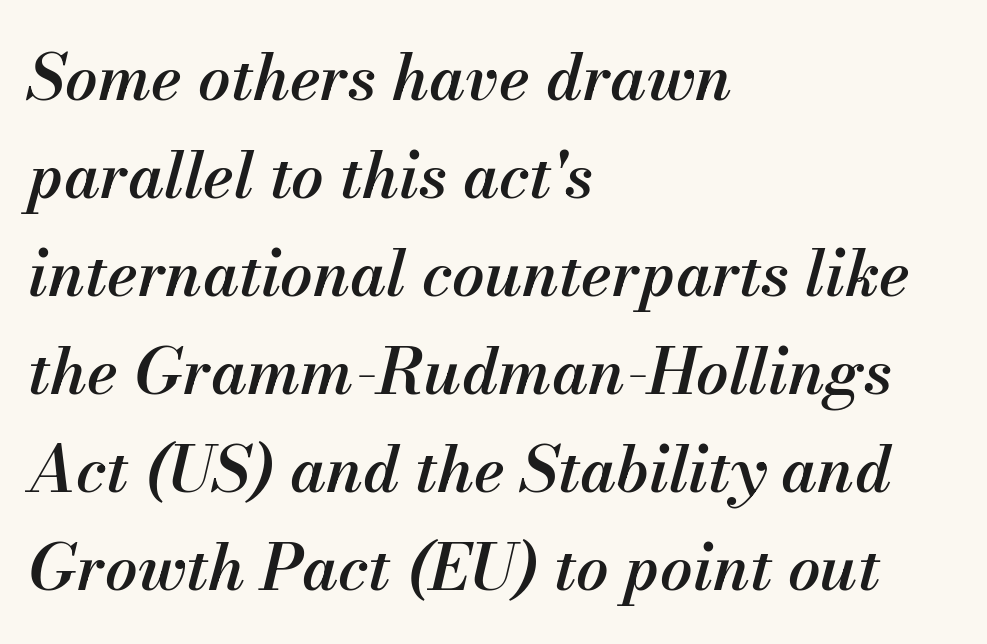
{"italic": "yes", "lean": "right", "slant_degrees": 13, "bold": "semi", "weight": "semibold", "width": "normal", "stroke_contrast": "medium", "x_height": "small", "monospaced": "no", "underline": "no", "align": "left", "line_spacing": "normal", "line_spacing_ratio": 1.53, "letter_spacing": "normal", "letter_spacing_em": 0.0, "glyph_px": 64}
